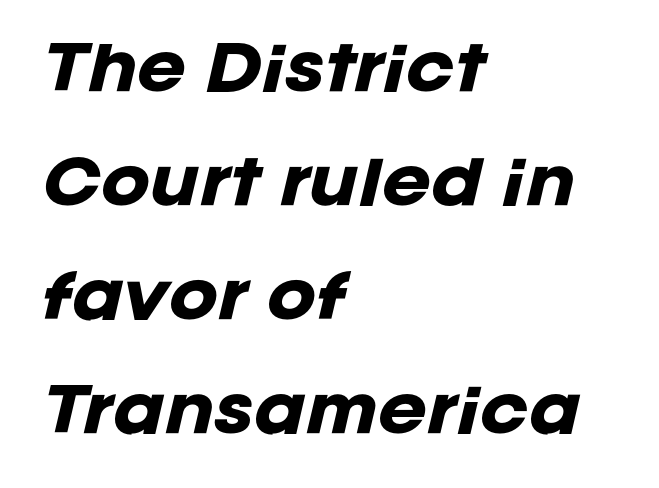
The image shows 59 px heavy type, italic (leaning right); set left-aligned, loose line spacing (1.93x), normal letter spacing, not underlined; low stroke contrast and a large x-height.
